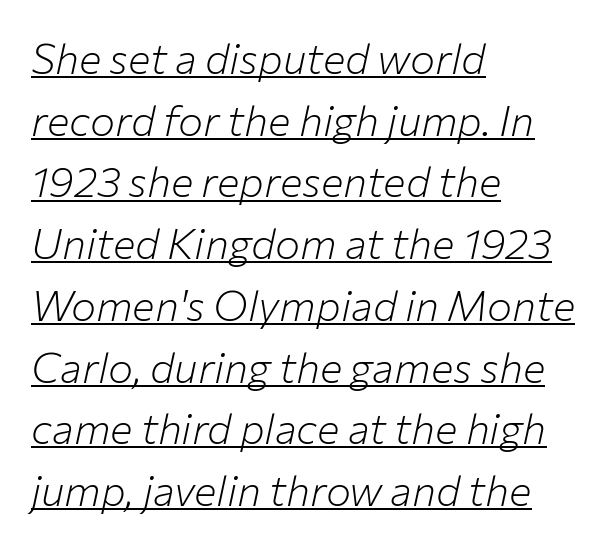
Q: Is the text bold? A: No.
Q: Is the text italic (slanted)? A: Yes, it leans right by about 12 degrees.
Q: Is the text underlined? A: Yes.
Q: How is the paragraph aligned? A: Left-aligned.
Q: Is the spacing between letters normal or unusually wide? A: Normal.
Q: Is the spacing between lines tight, normal or loose? A: Normal.
Q: Width (condensed, normal, or wide)? A: Normal.
Q: Stroke contrast? A: Low.
Q: x-height? A: Medium.
Q: Monospaced? A: No.
